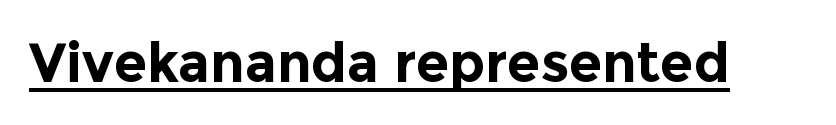
You could not count columns in this text — the font is proportionally spaced. This sample uses plain, unmodified letter spacing. This sample carries an underscore along the baseline area. Ascenders rise straight up at ninety degrees. Heavy, bold letterforms.
